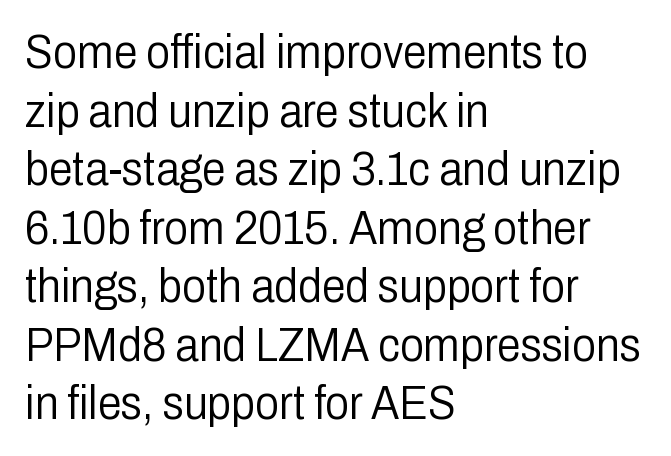
{"serif": "no", "italic": "no", "bold": "no", "weight": "light", "width": "condensed", "stroke_contrast": "low", "x_height": "medium", "monospaced": "no", "underline": "no", "align": "left", "line_spacing_ratio": 1.22, "letter_spacing": "normal", "letter_spacing_em": 0.0, "glyph_px": 48}
